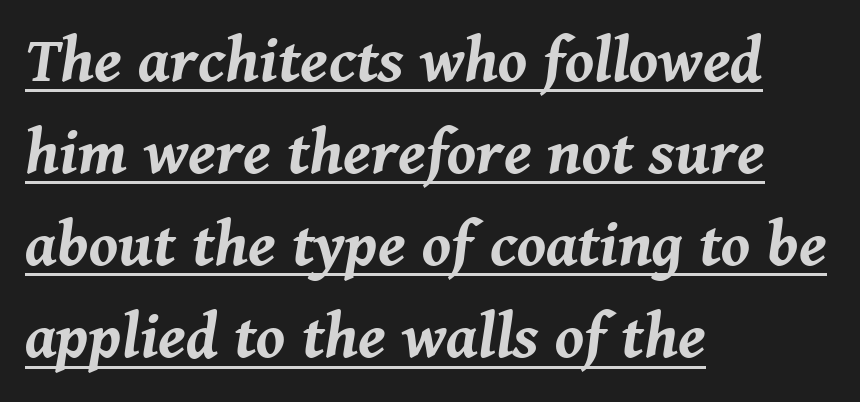
Beneath each row of characters lies a ruled line. Students, this is bold: see how much ink each stroke carries. Italic: yes, the glyphs are oblique. Spacing verdict: proportional, widths tailored to each character. The paragraph has a hard left edge and a soft right edge.
